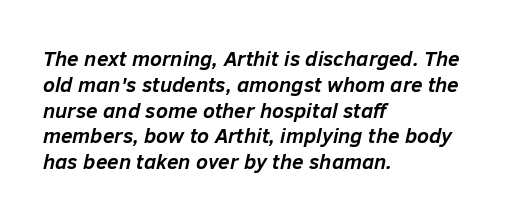
The image shows 21 px bold type, italic (leaning right); set left-aligned, line spacing 1.23x, normal letter spacing, not underlined.
